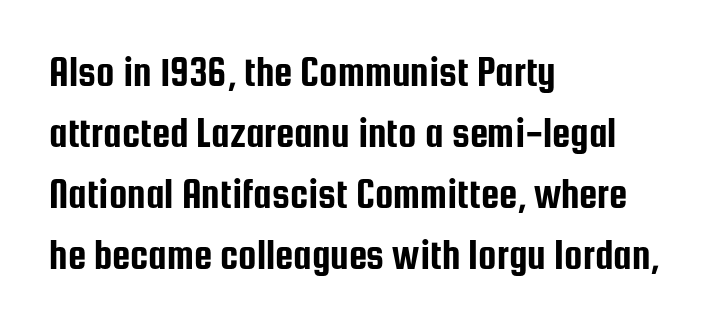
The image shows 41 px condensed sans-serif type, upright; set left-aligned, normal line spacing (1.49x), normal letter spacing, not underlined; low stroke contrast and a medium x-height.
